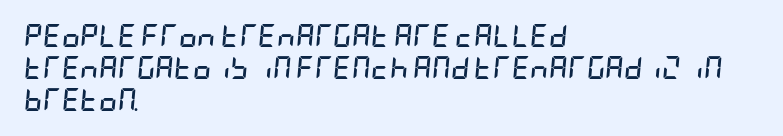
Compared with typical body copy, the letter spacing here is the same. The strip under each line holds only bare page. All the whitespace from short lines collects on the right. Vertical spacing — default. Typesetter's note: full bold, strokes at maximum text heaviness.
